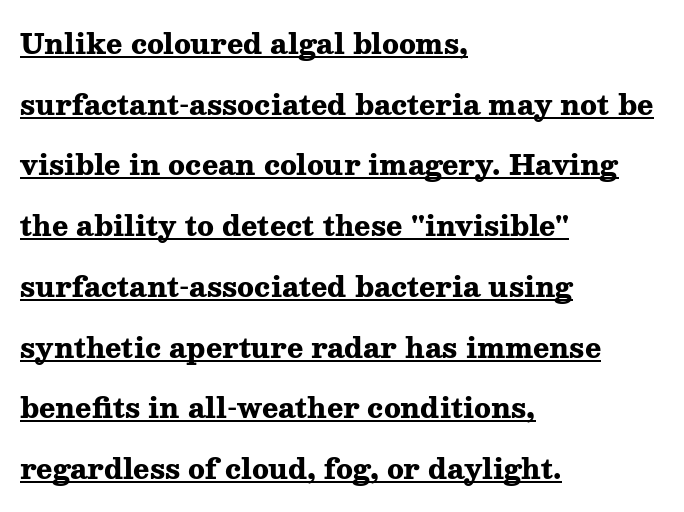
The image shows 27 px bold type, upright; set left-aligned, loose line spacing (2.25x), normal letter spacing, underlined.
